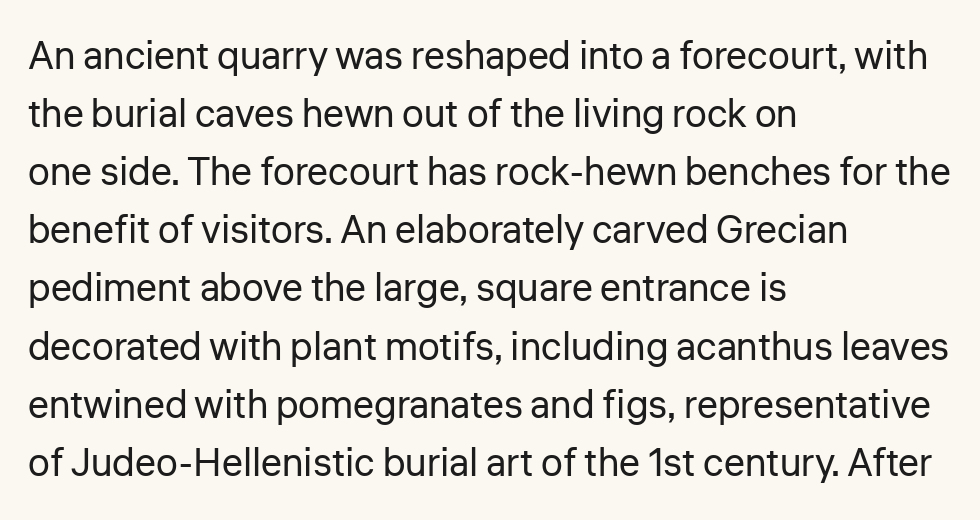
Q: Is the text bold? A: No.
Q: Is the text italic (slanted)? A: No, it is upright.
Q: Is the typeface a serif or a sans-serif typeface? A: Sans-serif.
Q: Is the text underlined? A: No.
Q: How is the paragraph aligned? A: Left-aligned.
Q: Is the spacing between letters normal or unusually wide? A: Normal.
Q: Is the spacing between lines tight, normal or loose? A: Normal.
Q: Width (condensed, normal, or wide)? A: Normal.
Q: Stroke contrast? A: Low.
Q: x-height? A: Medium.
Q: Monospaced? A: No.
